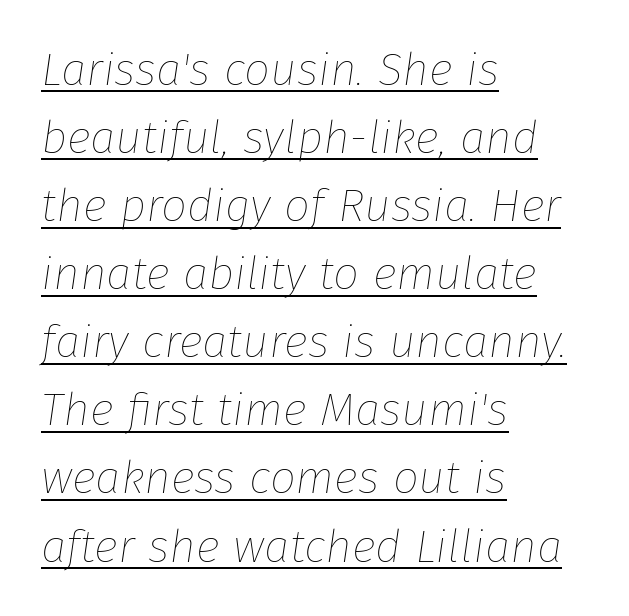
{"italic": "yes", "lean": "right", "slant_degrees": 8, "bold": "no", "weight": "thin", "width": "normal", "stroke_contrast": "low", "x_height": "medium", "monospaced": "no", "underline": "yes", "align": "left", "line_spacing": "normal", "line_spacing_ratio": 1.48, "letter_spacing": "normal", "letter_spacing_em": 0.0, "glyph_px": 46}
